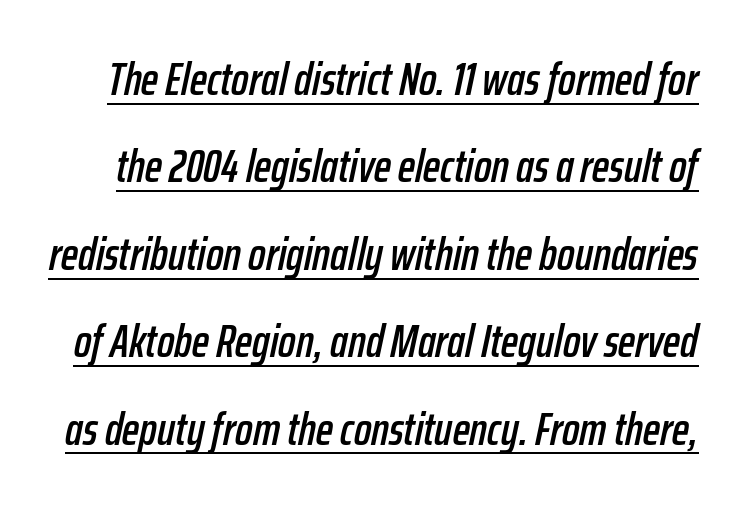
Q: Is the text italic (slanted)? A: Yes, it leans right by about 12 degrees.
Q: Is the text underlined? A: Yes.
Q: Is the spacing between letters normal or unusually wide? A: Normal.
Q: Is the spacing between lines tight, normal or loose? A: Loose.
Q: Width (condensed, normal, or wide)? A: Condensed.
Q: Stroke contrast? A: Low.
Q: x-height? A: Medium.
Q: Monospaced? A: No.
